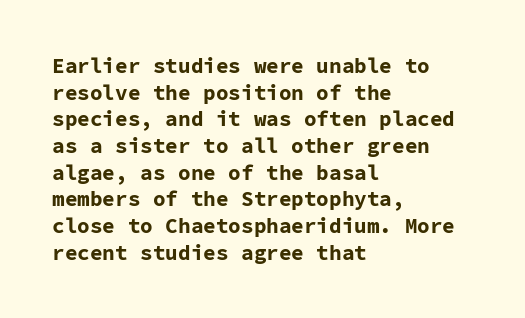
Honestly, the row spacing looks completely unremarkable. Posture: upright roman. Plenty of ink on the page — the face is bold. Typeset ragged right — the left edge is the straight one.
